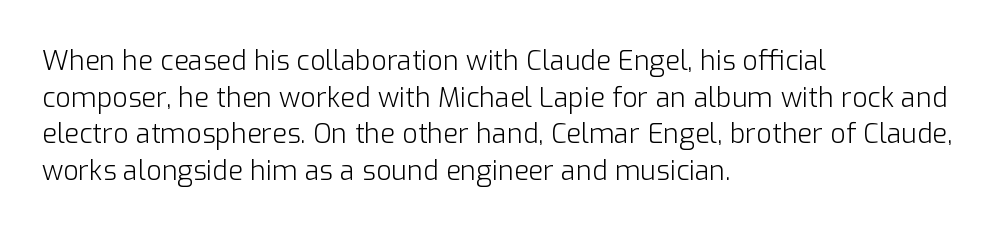
The image shows 27 px text type, upright; set left-aligned, normal line spacing (1.36x), normal letter spacing, not underlined.
